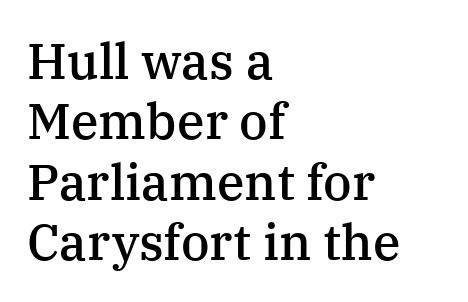
The image shows 50 px semibold serif type, upright; set left-aligned, line spacing 1.21x, normal letter spacing, not underlined; medium stroke contrast and a medium x-height.
